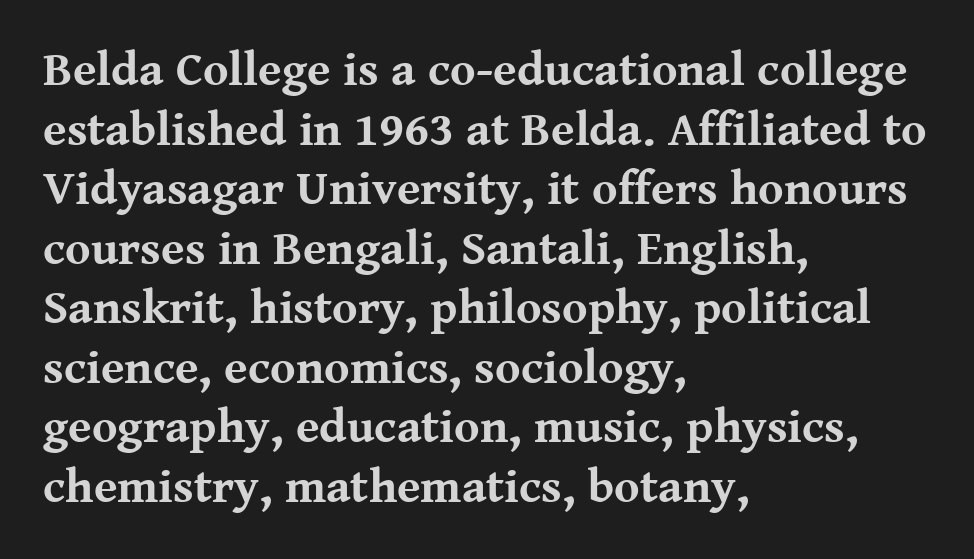
The lines in this sample share a left origin and differ only in where they stop. Thick stems and heavy bowls — unmistakably bold. Spacing verdict: proportional, widths tailored to each character. The passage shown has conventional tracking throughout.
